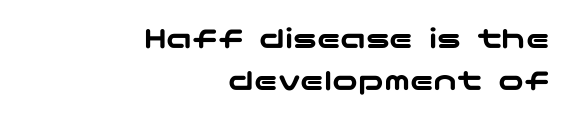
{"serif": "no", "italic": "no", "width": "wide", "stroke_contrast": "low", "x_height": "medium", "underline": "no", "align": "right", "line_spacing": "normal", "line_spacing_ratio": 1.31, "letter_spacing": "normal", "letter_spacing_em": 0.0, "glyph_px": 32}
